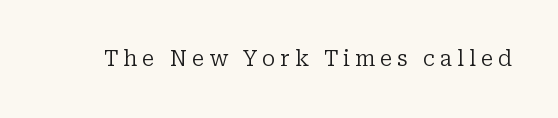
Q: Is the text bold? A: No.
Q: Is the text italic (slanted)? A: No, it is upright.
Q: Is the text underlined? A: No.
Q: Is the spacing between letters normal or unusually wide? A: Unusually wide.
